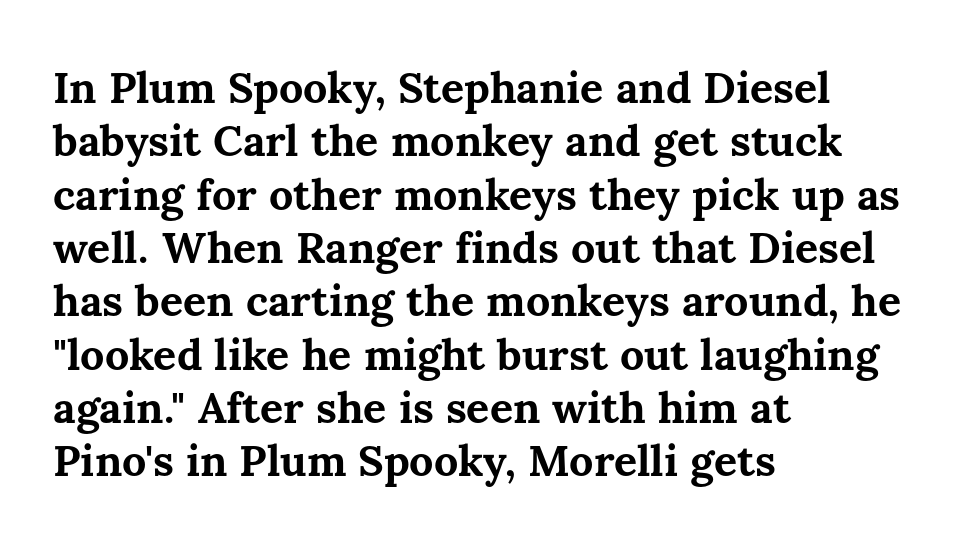
{"italic": "no", "bold": "yes", "weight": "bold", "width": "normal", "stroke_contrast": "medium", "x_height": "medium", "monospaced": "no", "underline": "no", "align": "left", "line_spacing_ratio": 1.24, "letter_spacing": "normal", "letter_spacing_em": 0.0, "glyph_px": 43}
